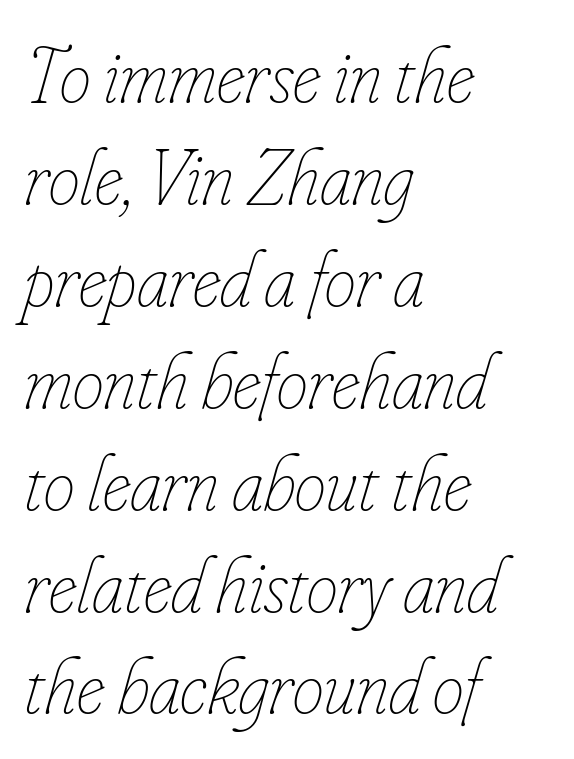
{"italic": "yes", "lean": "right", "slant_degrees": 16, "bold": "no", "weight": "thin", "width": "condensed", "stroke_contrast": "low", "x_height": "small", "monospaced": "no", "underline": "no", "align": "left", "line_spacing": "normal", "line_spacing_ratio": 1.29, "letter_spacing": "normal", "letter_spacing_em": 0.0, "glyph_px": 79}
